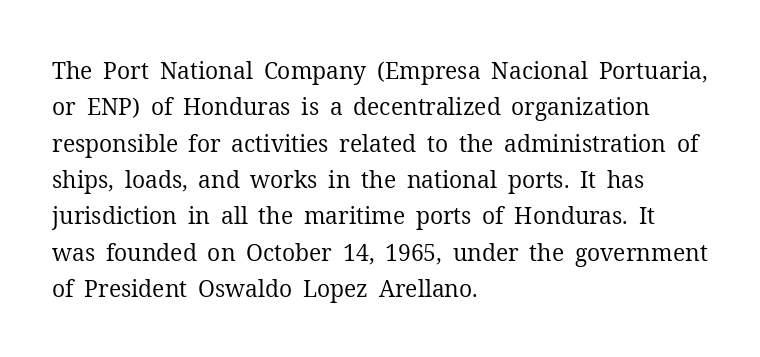
Q: Is the text bold? A: No.
Q: Is the text italic (slanted)? A: No, it is upright.
Q: Is the text underlined? A: No.
Q: How is the paragraph aligned? A: Left-aligned.
Q: Is the spacing between letters normal or unusually wide? A: Normal.
Q: Is the spacing between lines tight, normal or loose? A: Normal.
